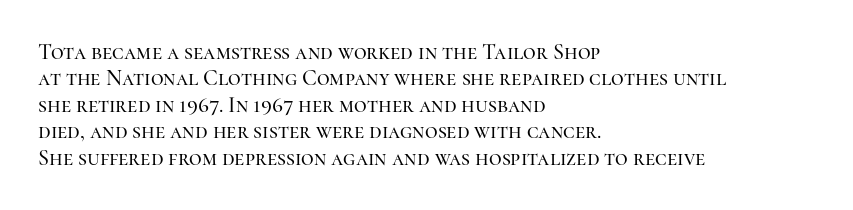
Q: Is the text italic (slanted)? A: No, it is upright.
Q: Is the text underlined? A: No.
Q: How is the paragraph aligned? A: Left-aligned.
Q: Is the spacing between letters normal or unusually wide? A: Normal.
